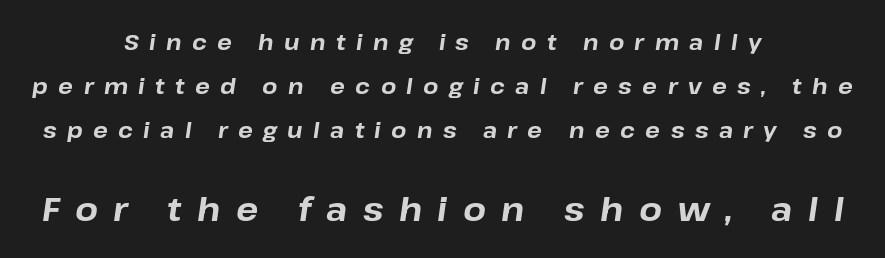
Q: Is the text bold? A: Yes.
Q: Is the text italic (slanted)? A: Yes, it leans right by about 8 degrees.
Q: Is the text underlined? A: No.
Q: How is the paragraph aligned? A: Centered.
Q: Is the spacing between letters normal or unusually wide? A: Unusually wide.
Q: Is the spacing between lines tight, normal or loose? A: Loose.
Q: Which block of text is set in a larger size, the first (top) or the second (bottom)? A: The second (bottom) one.
Q: Width (condensed, normal, or wide)? A: Normal.
Q: Stroke contrast? A: Low.
Q: x-height? A: Medium.
Q: Monospaced? A: No.
